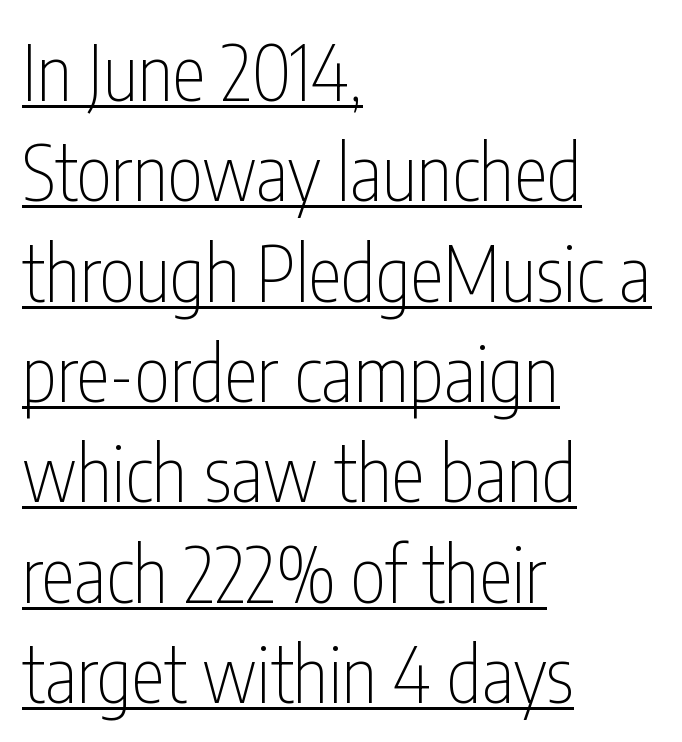
Posture: vertical. The designer went with a sans here, leaving each stem footless. The passage shown is typed in a proportional face where columns would drift. The string is rendered with underlining switched on. Caption: standard tracking, unaltered. Stroke thickness stays within the range of a standard reading face or lighter.
